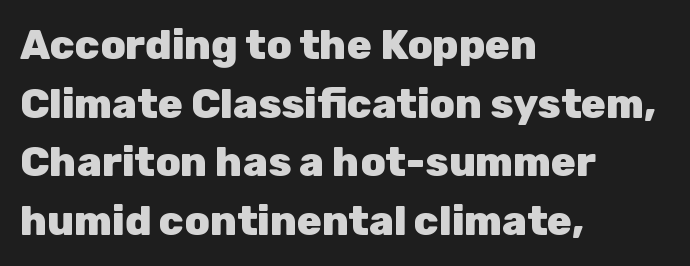
The image shows 41 px heavy sans-serif type, upright; set left-aligned, normal line spacing (1.43x), normal letter spacing, not underlined; low stroke contrast and a medium x-height.
